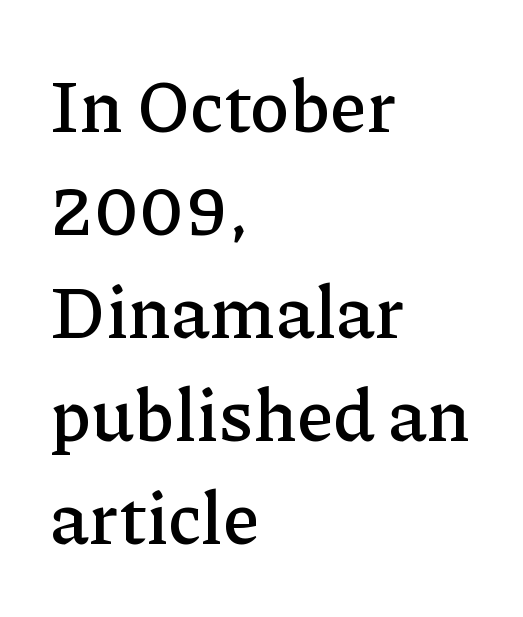
Q: Is the text italic (slanted)? A: No, it is upright.
Q: Is the typeface a serif or a sans-serif typeface? A: Serif.
Q: Is the text underlined? A: No.
Q: How is the paragraph aligned? A: Left-aligned.
Q: Is the spacing between letters normal or unusually wide? A: Normal.
Q: Is the spacing between lines tight, normal or loose? A: Normal.
Q: Width (condensed, normal, or wide)? A: Normal.
Q: Stroke contrast? A: Low.
Q: x-height? A: Medium.
Q: Monospaced? A: No.
